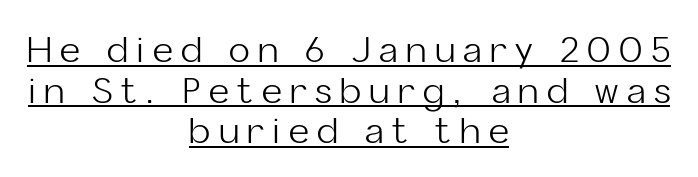
In terms of letterform style, serifs are entirely absent. The weight would be labelled regular, book, light, or lighter still. These lines are rendered in a variable-pitch font. Spacing between characters has been opened up far beyond the box default. The compositor balanced each line on the midline. The lettering stays uniformly vertical, giving the passage a roman look.
